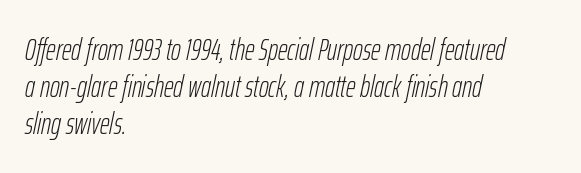
{"italic": "yes", "lean": "right", "slant_degrees": 12, "bold": "no", "weight": "light", "width": "condensed", "stroke_contrast": "low", "x_height": "medium", "monospaced": "no", "underline": "no", "align": "left", "line_spacing_ratio": 1.23, "letter_spacing": "normal", "letter_spacing_em": 0.0, "glyph_px": 30}
